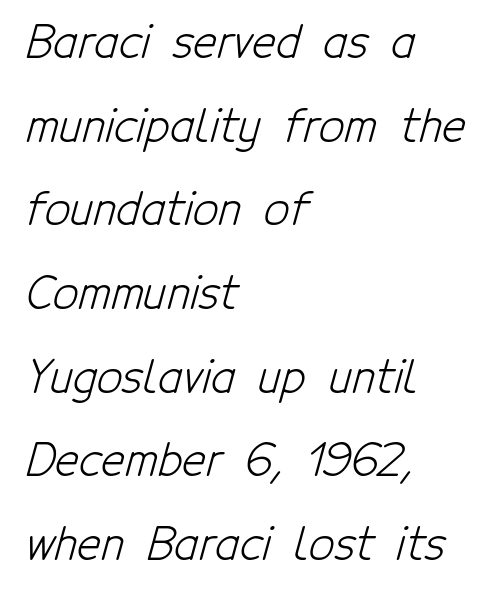
Q: Is the text bold? A: No.
Q: Is the typeface a serif or a sans-serif typeface? A: Sans-serif.
Q: Is the text underlined? A: No.
Q: How is the paragraph aligned? A: Left-aligned.
Q: Is the spacing between letters normal or unusually wide? A: Normal.
Q: Width (condensed, normal, or wide)? A: Condensed.
Q: Stroke contrast? A: Low.
Q: x-height? A: Medium.
Q: Monospaced? A: No.
